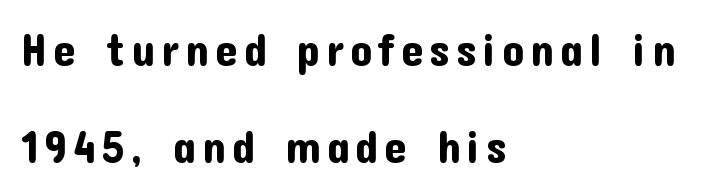
This sample has the flowing, uneven cadence of proportional lettering. This rendering uses left alignment, leaving the right contour irregular. Letterform terminals end flat and unadorned throughout the passage. Check under the words: just untouched page. Unlike italic type, these characters show no tilt at all.
